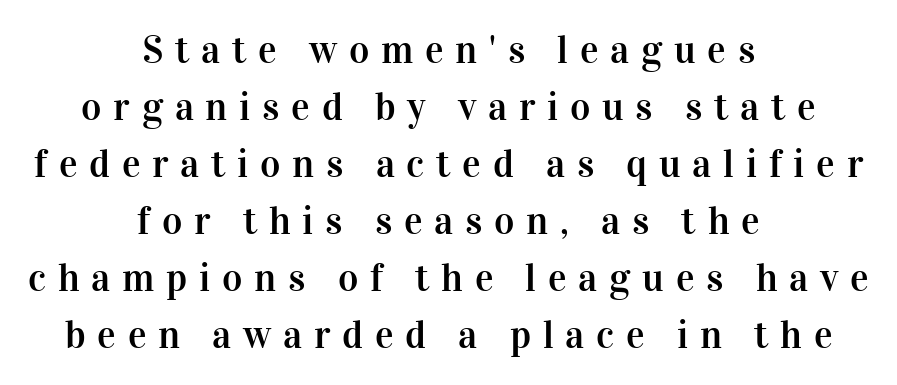
The image shows 39 px serif type, upright; set centered, normal line spacing (1.46x), unusually wide letter spacing (+0.3 em), not underlined; high stroke contrast and a medium x-height.
